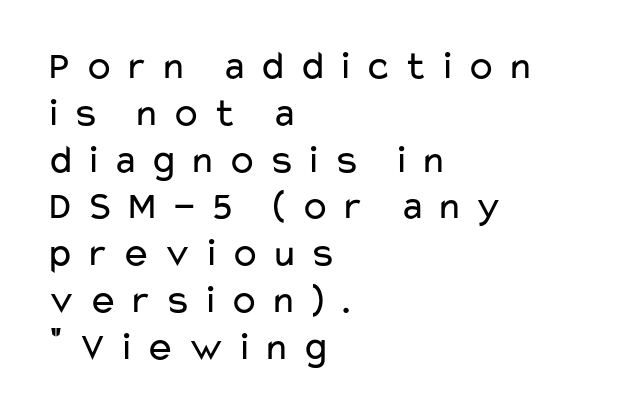
A typesetter would label this face a sans. No letter is thick-stroked: the sample isn't bold. This sample has the flowing, uneven cadence of proportional lettering. Rule under the text: the space is simply empty. The type sits square on the baseline with zero lean. The rendering inserts visible extra space after every character.
